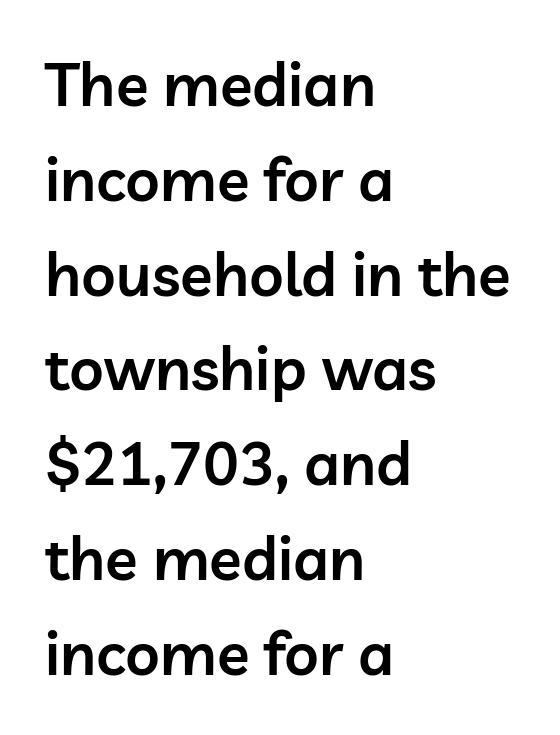
{"serif": "no", "italic": "no", "bold": "semi", "weight": "semibold", "width": "normal", "stroke_contrast": "low", "x_height": "medium", "monospaced": "no", "underline": "no", "align": "left", "line_spacing": "normal", "line_spacing_ratio": 1.58, "letter_spacing": "normal", "letter_spacing_em": 0.0, "glyph_px": 60}
